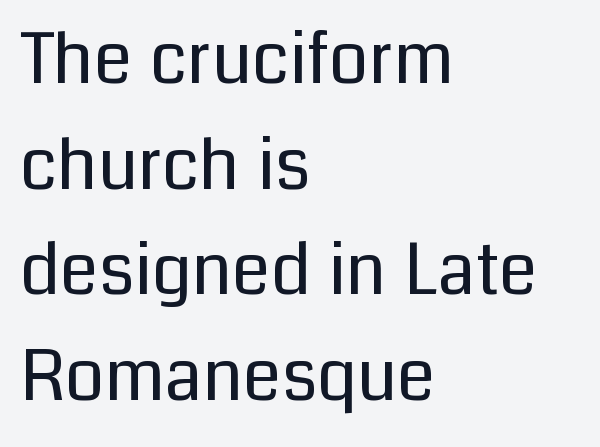
The ragged edge is on the right, which tells us the setting is flush left. Classification — sans serif. Words appear dense and cohesive because spacing is normal. The block of text has a typical density, with ordinary space between rows. Stems here are at most as thick as an everyday book face. Anything drawn beneath the words? Only blank space.
